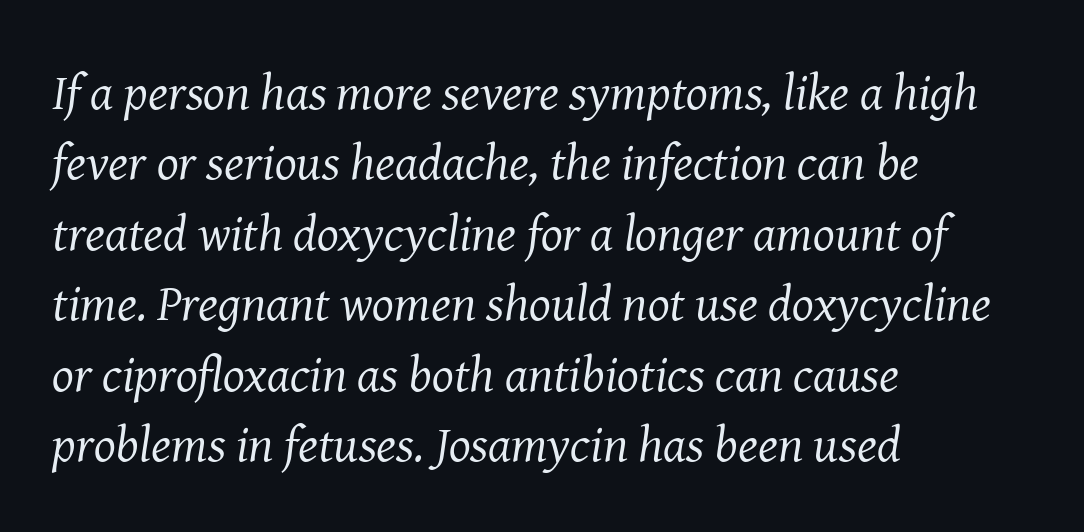
{"serif": "yes", "italic": "yes", "lean": "right", "slant_degrees": 8, "bold": "no", "weight": "regular", "width": "normal", "stroke_contrast": "medium", "x_height": "medium", "monospaced": "no", "underline": "no", "align": "left", "line_spacing": "normal", "line_spacing_ratio": 1.38, "letter_spacing": "normal", "letter_spacing_em": 0.0, "glyph_px": 51}
